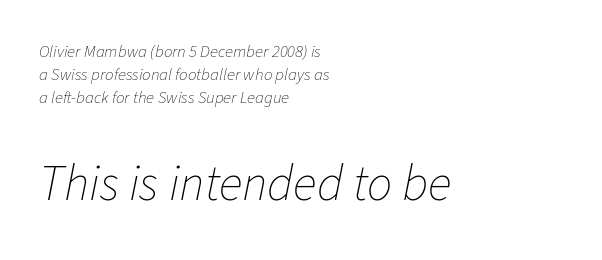
The image shows 50 px thin type, italic (leaning right); set left-aligned, normal line spacing (1.36x), normal letter spacing, not underlined; the second (bottom) block is 2.94x larger; low stroke contrast and a medium x-height.
